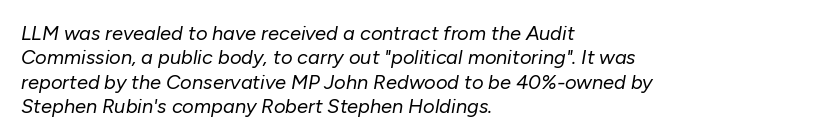
Q: Is the text bold? A: No.
Q: Is the text italic (slanted)? A: Yes, it leans right by about 10 degrees.
Q: Is the text underlined? A: No.
Q: How is the paragraph aligned? A: Left-aligned.
Q: Is the spacing between letters normal or unusually wide? A: Normal.
